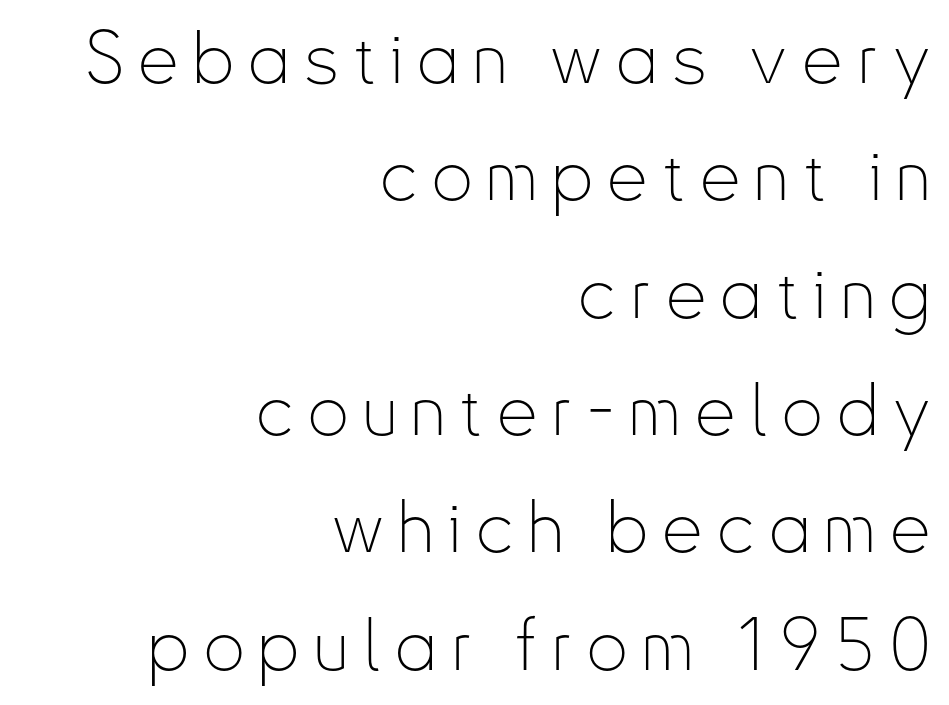
Q: Is the text bold? A: No.
Q: Is the text italic (slanted)? A: No, it is upright.
Q: Is the typeface a serif or a sans-serif typeface? A: Sans-serif.
Q: Is the text underlined? A: No.
Q: How is the paragraph aligned? A: Right-aligned.
Q: Is the spacing between letters normal or unusually wide? A: Unusually wide.
Q: Is the spacing between lines tight, normal or loose? A: Normal.
Q: Width (condensed, normal, or wide)? A: Condensed.
Q: Stroke contrast? A: Low.
Q: x-height? A: Small.
Q: Monospaced? A: No.
